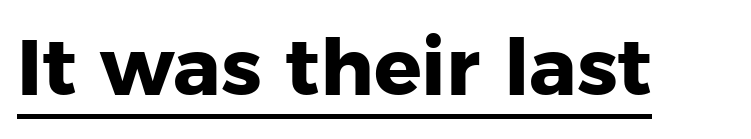
Italic: no, the glyphs are upright roman. Is this a fixed-width face? No — the glyphs have proportional, varying widths. Each line of the rendering has a horizontal stroke beneath the glyphs. Nothing sits at the stroke ends, so this counts as sans-serif.
